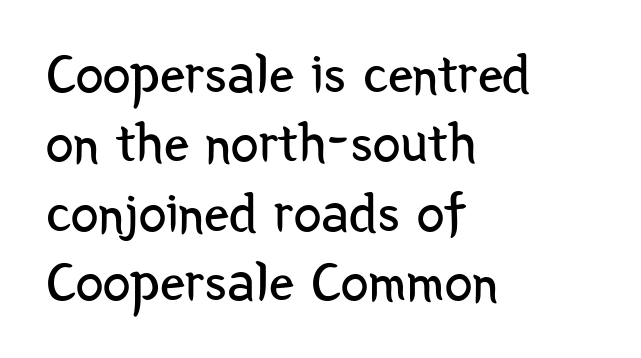
Is the stroke heavy? The answer is a plain regular-or-lighter. It's the straight-up-and-down kind of type. Inter-character spacing is left at the font's built-in metrics. Each letter keeps its own natural width here, so spacing adapts to shape. A classic flush-left, rag-right setting is used for this passage. What kind of face is this? One without serifs — a sans.
